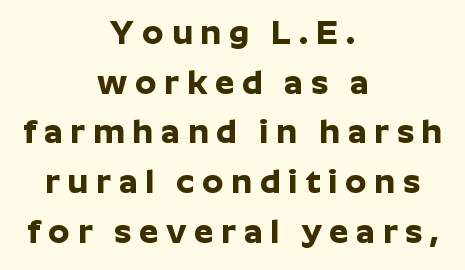
The image shows 34 px bold sans-serif type, upright; set centered, normal line spacing (1.46x), unusually wide letter spacing (+0.23 em), not underlined; low stroke contrast and a medium x-height.
